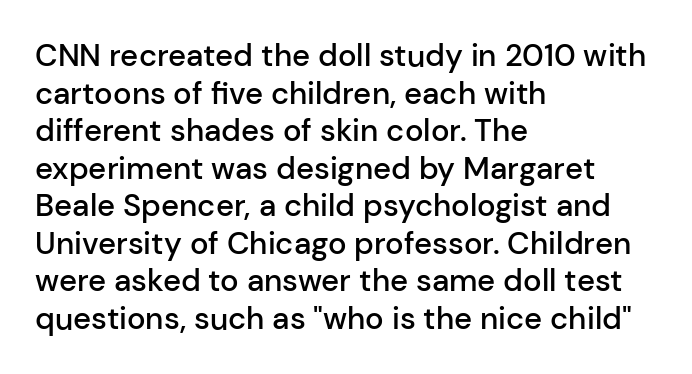
Q: Is the text bold? A: Semi-bold.
Q: Is the text italic (slanted)? A: No, it is upright.
Q: Is the typeface a serif or a sans-serif typeface? A: Sans-serif.
Q: Is the text underlined? A: No.
Q: How is the paragraph aligned? A: Left-aligned.
Q: Is the spacing between letters normal or unusually wide? A: Normal.
Q: Width (condensed, normal, or wide)? A: Normal.
Q: Stroke contrast? A: Low.
Q: x-height? A: Medium.
Q: Monospaced? A: No.
